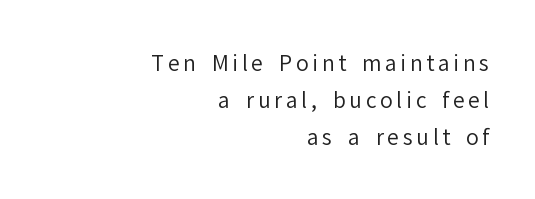
The axis of the letterforms is exactly vertical. A student would call this right alignment; a typographer would say flush right, rag left. The strokes carry an ordinary text weight at most. The gap between lines stays unmarked.
